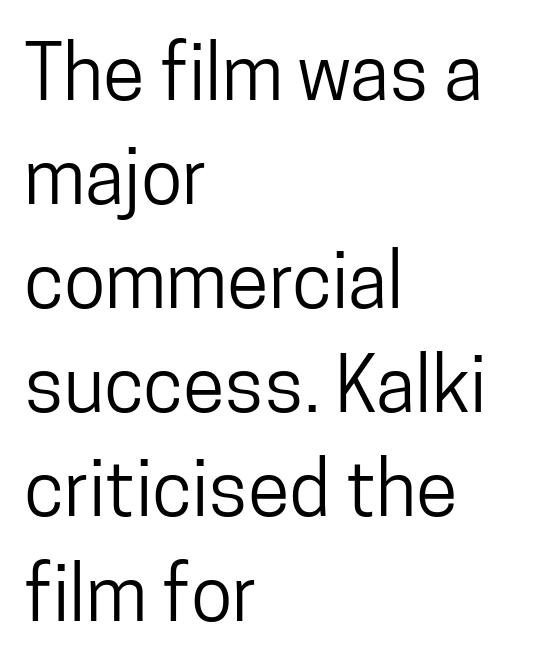
{"serif": "no", "italic": "no", "width": "condensed", "stroke_contrast": "low", "x_height": "medium", "monospaced": "no", "underline": "no", "align": "left", "line_spacing": "normal", "line_spacing_ratio": 1.37, "letter_spacing": "normal", "letter_spacing_em": 0.0, "glyph_px": 76}
